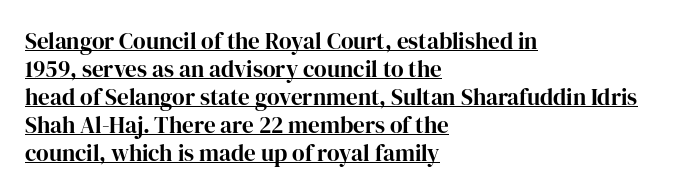
{"italic": "no", "underline": "yes", "align": "left", "line_spacing_ratio": 1.22, "letter_spacing": "normal", "letter_spacing_em": 0.0, "glyph_px": 23}
